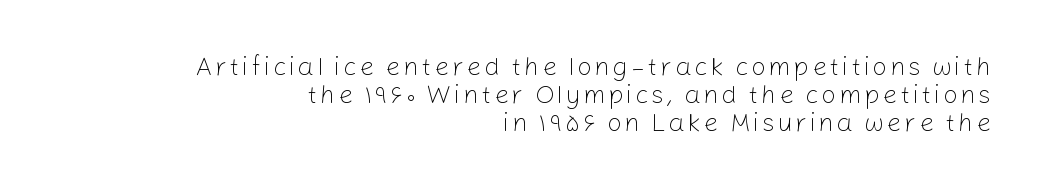
Q: Is the text bold? A: No.
Q: Is the text italic (slanted)? A: No, it is upright.
Q: Is the text underlined? A: No.
Q: How is the paragraph aligned? A: Right-aligned.
Q: Is the spacing between lines tight, normal or loose? A: Tight.
